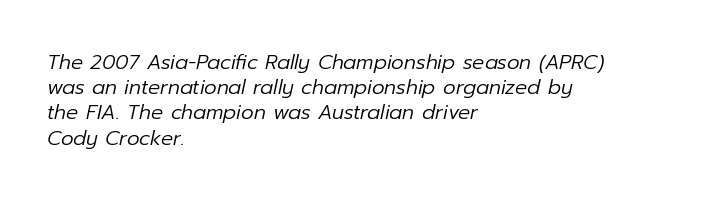
You can tell it's italic because the verticals aren't actually vertical. Tracking here is standard; glyphs follow each other at the usual distance. Bare-footed words on every line. Visually the block forms a straight wall on the left and a jagged coastline on the right.
